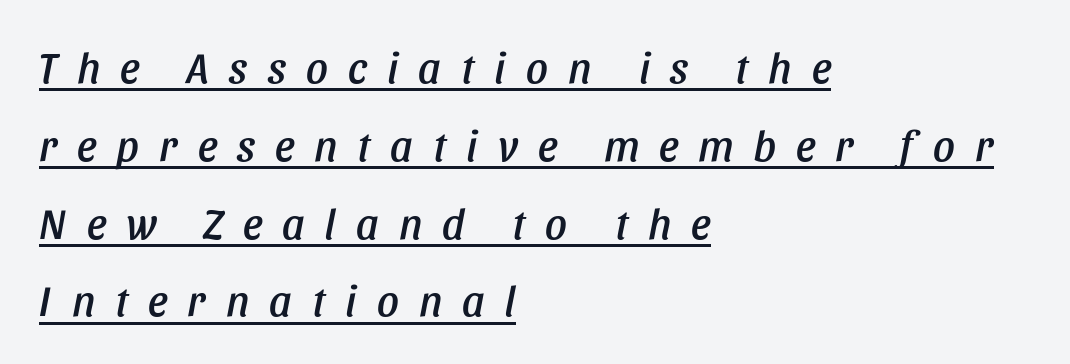
The rendered words wear a rule along their underside. The gaps between neighbouring characters are conspicuously large. Which margin do the lines hug? The left one — the right edge is uneven. The axis of the letterforms is tilted away from vertical. Note the varied advance widths — an 'i' is clearly narrower than an 'm'.
